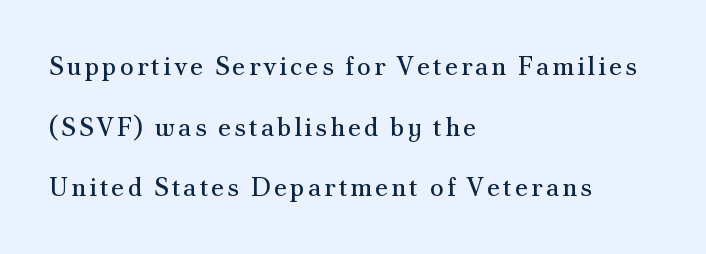
This rendering features lettering with no underline. The vertical gap from one line to the next is large. The type sits square on the baseline with zero lean. No letter is thick-stroked: the sample isn't bold. Caption: multi-line text, flush left, ragged right.
